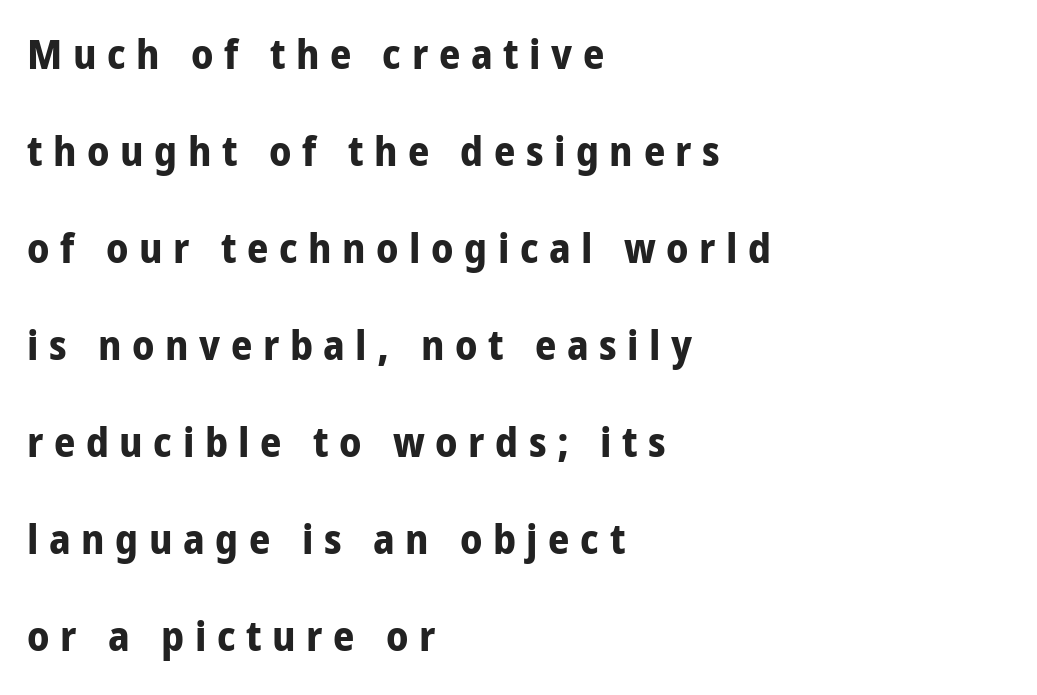
The image shows 42 px bold, condensed sans-serif type, upright; set left-aligned, loose line spacing (2.31x), unusually wide letter spacing (+0.25 em), not underlined; low stroke contrast and a large x-height.
